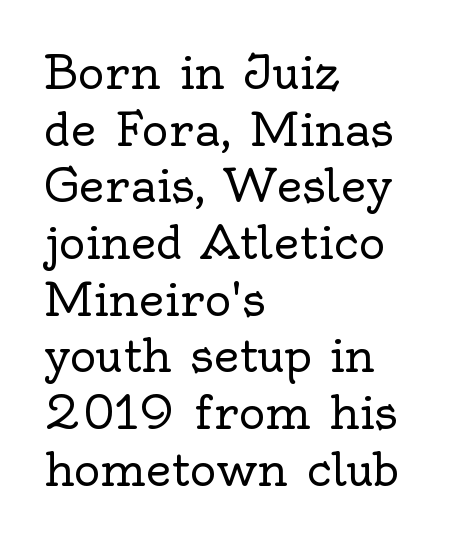
The image shows 45 px regular-weight serif type, upright; set left-aligned, normal line spacing (1.26x), normal letter spacing, not underlined; a small x-height.
